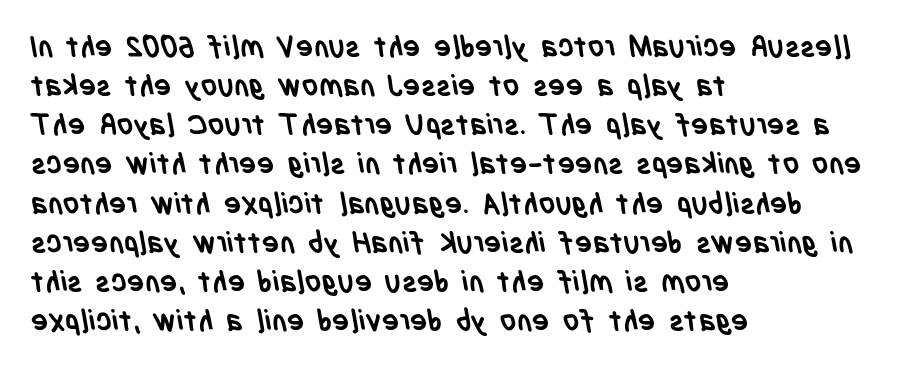
{"serif": "no", "bold": "yes", "weight": "semibold", "width": "condensed", "stroke_contrast": "low", "x_height": "large", "monospaced": "no", "underline": "no", "align": "left", "line_spacing": "normal", "line_spacing_ratio": 1.35, "letter_spacing": "normal", "letter_spacing_em": 0.0, "glyph_px": 29}
